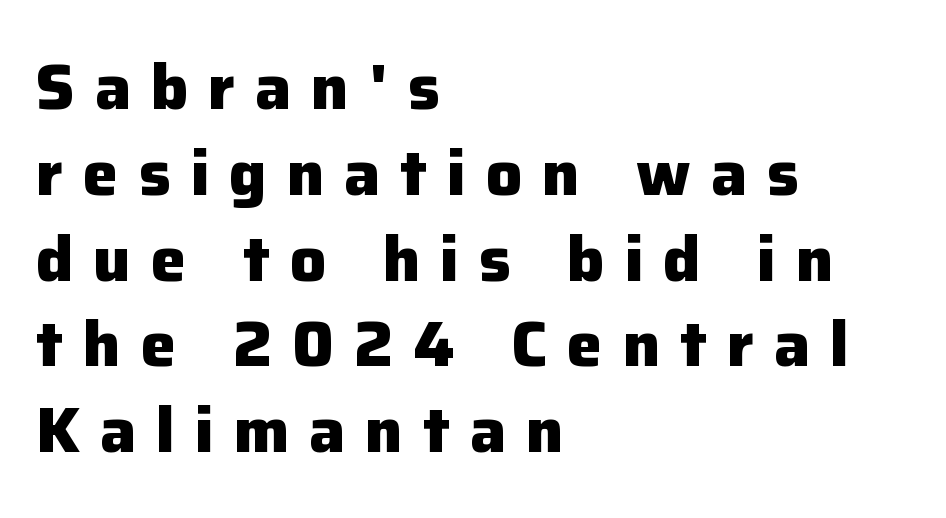
The image shows 64 px heavy sans-serif type, upright; set left-aligned, normal line spacing (1.34x), unusually wide letter spacing (+0.31 em), not underlined; low stroke contrast and a medium x-height.
